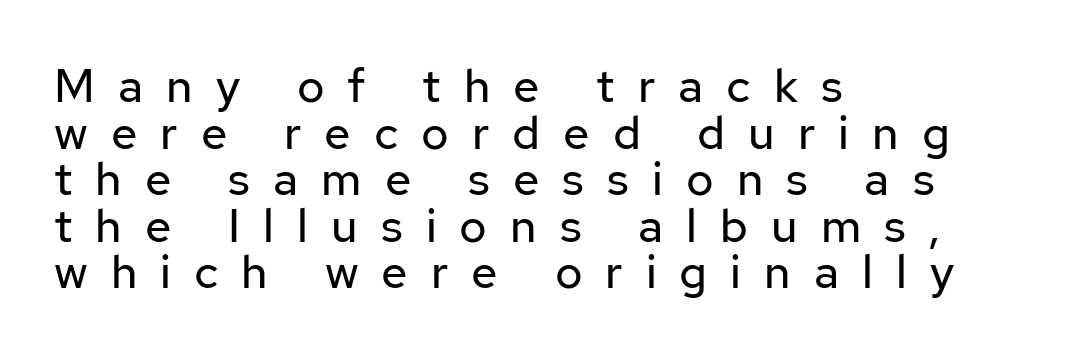
A light-to-regular cut is what we see here. Check the space under the baseline: it is left empty. Serifs: no, the terminals of the letterforms are clean. Each letter keeps its own natural width here, so spacing adapts to shape. One glance says dense: line gaps are narrower than usual. These lines have a slow, spaced-out rhythm from letter to letter.
